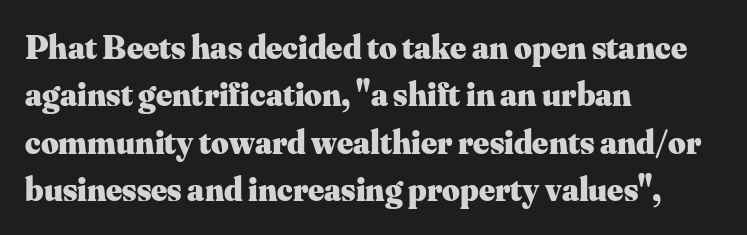
{"serif": "yes", "italic": "no", "bold": "yes", "weight": "heavy", "width": "normal", "stroke_contrast": "medium", "x_height": "small", "monospaced": "no", "underline": "no", "align": "left", "line_spacing": "normal", "line_spacing_ratio": 1.39, "letter_spacing": "normal", "letter_spacing_em": 0.0, "glyph_px": 34}
